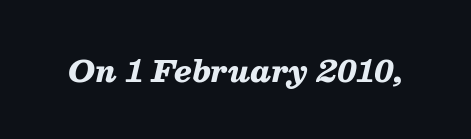
The image shows 30 px heavy type, italic (leaning right); set normal letter spacing, not underlined; medium stroke contrast and a medium x-height.
